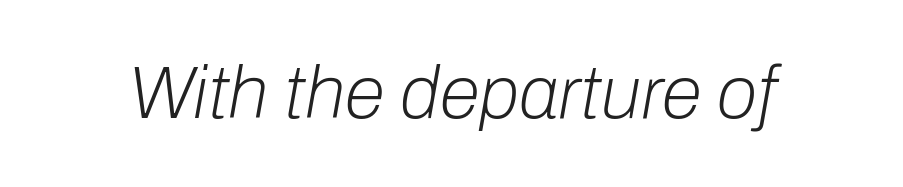
The image shows 74 px light type, italic (leaning right); set normal letter spacing, not underlined; low stroke contrast and a medium x-height.
